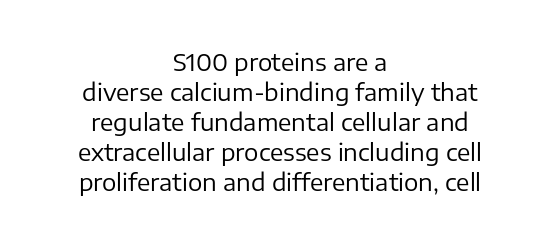
Q: Is the text bold? A: No.
Q: Is the text italic (slanted)? A: No, it is upright.
Q: Is the text underlined? A: No.
Q: How is the paragraph aligned? A: Centered.
Q: Is the spacing between letters normal or unusually wide? A: Normal.
Q: Is the spacing between lines tight, normal or loose? A: Normal.
